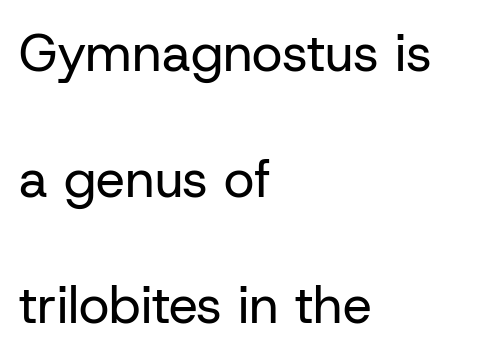
The image shows 52 px regular-weight sans-serif type, upright; set left-aligned, loose line spacing (2.42x), normal letter spacing, not underlined; low stroke contrast and a medium x-height.
